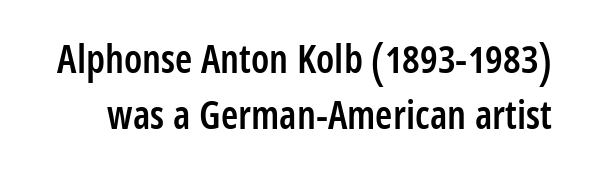
A clean baseline with only descenders dipping below it. Normally led — the rows are evenly, conventionally spaced. Serifs: no, the terminals of the letterforms are clean. The strokes are fattened partway — semibold, not bold. Every stem runs plumb, perpendicular to the baseline.
